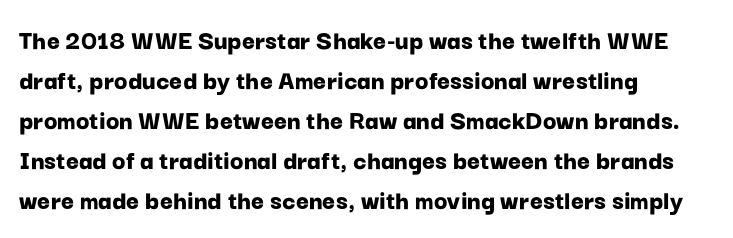
The space beneath each line is pristine and unruled. Layout note: lines flush left. How would I describe the line gaps? Plain and ordinary. The letters advance in unequal steps, a hallmark of proportional type. Is the type bold? Yes — the strokes are clearly thick and heavy.
